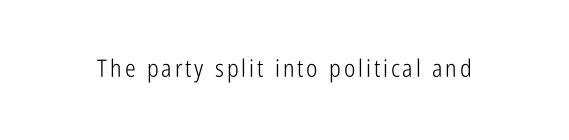
Only glyphs here, with clear space below each row. Posture: upright roman. The font is comparable to plain body text, perhaps lighter.
